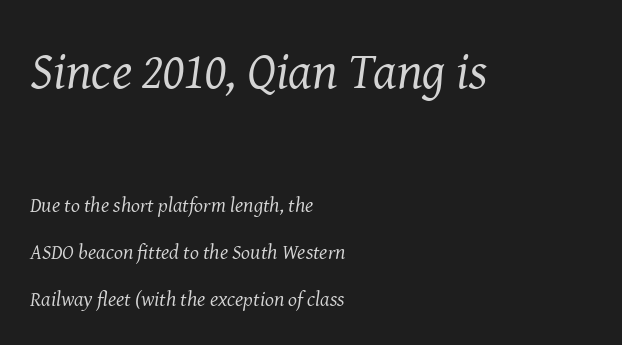
Do the characters align in a grid? No, the font is proportional. Which margin do the lines hug? The left one — the right edge is uneven. The typography opts for an oblique posture over an upright one. The gaps between neighbouring characters are ordinary and unremarkable. The passage shown stacks its lines with a broad gap. Has an underline been added? It has not.
